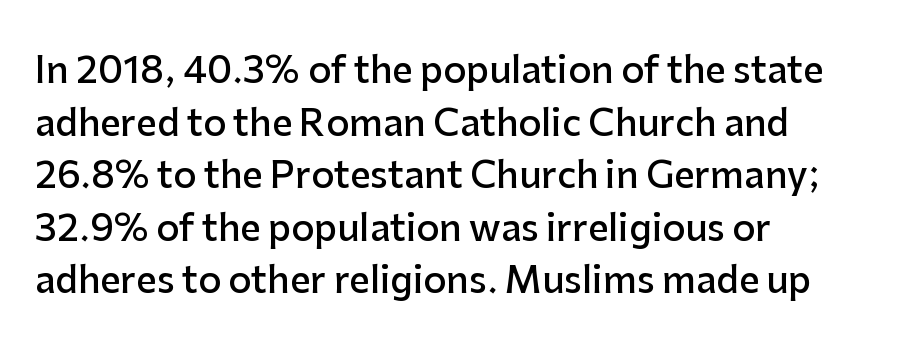
{"serif": "no", "italic": "no", "bold": "semi", "weight": "semibold", "width": "normal", "stroke_contrast": "low", "x_height": "medium", "monospaced": "no", "underline": "no", "align": "left", "line_spacing": "normal", "line_spacing_ratio": 1.46, "letter_spacing": "normal", "letter_spacing_em": 0.0, "glyph_px": 36}
